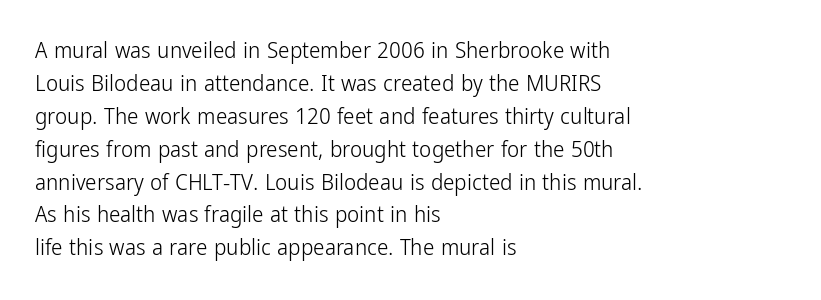
Honestly, the row spacing looks completely unremarkable. Caption: face not bold, strokes unweighted. Posture: vertical. This rendering features lettering with no underline. The setting favours the left margin, as ordinary paragraphs usually do.
